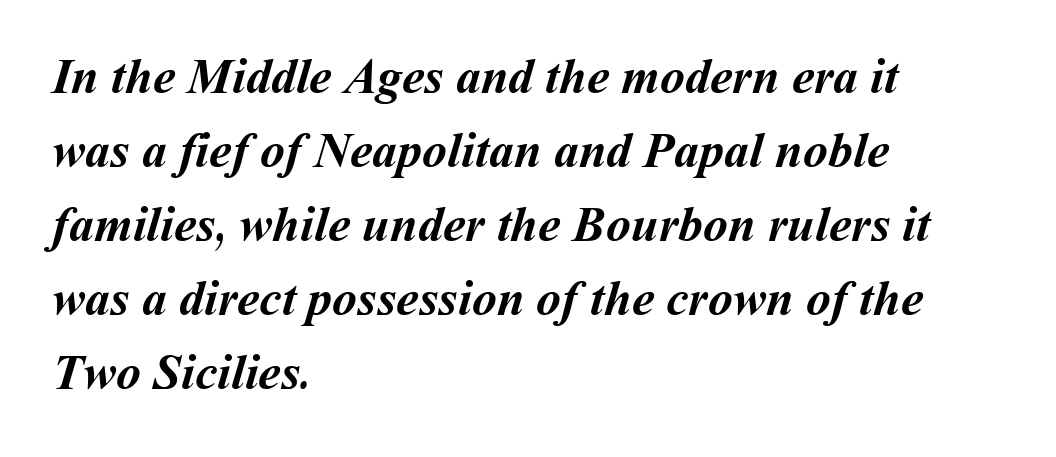
Honestly, the row spacing looks completely unremarkable. Think of a printed novel: that variable character pitch is what you see here. Weight check: bold — yes, fully. How are the letters spaced? Ordinarily, with no added tracking. All the whitespace from short lines collects on the right.
